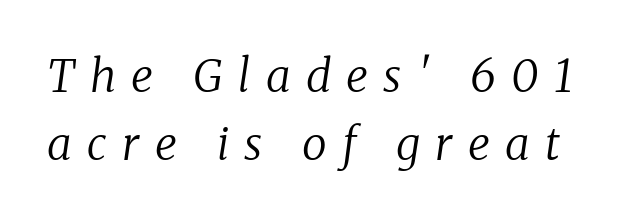
This sample has the flowing, uneven cadence of proportional lettering. Font category for this specimen: serif. Is the type slanted? Yes — the strokes lean at a clear angle. The space directly below the letters is spotless.
